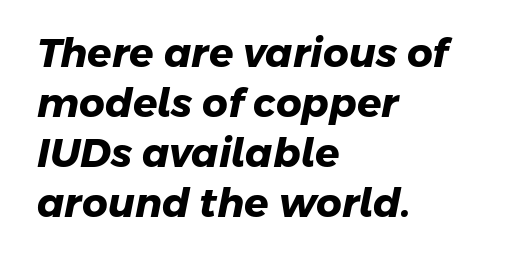
No word sits above an underline. Where is the straight margin? On the left. Is the letter spacing exaggerated? No — it looks like the ordinary default. Compared with an ordinary text face, these strokes are far heavier — a full bold.
